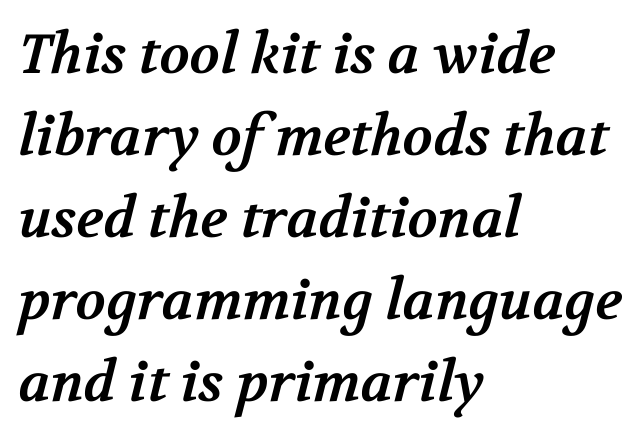
Weight check: bold — yes, fully. The rendering uses natural spacing where letterforms have individual widths. Rule under the text: the space is simply empty. Line spacing here is normal. Layout note: lines flush left. Look at the bottom of the vertical strokes: they flare into serifs here.
